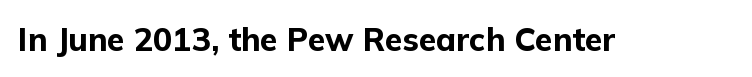
Q: Is the text bold? A: Yes.
Q: Is the text italic (slanted)? A: No, it is upright.
Q: Is the typeface a serif or a sans-serif typeface? A: Sans-serif.
Q: Is the text underlined? A: No.
Q: Is the spacing between letters normal or unusually wide? A: Normal.
Q: Width (condensed, normal, or wide)? A: Normal.
Q: Stroke contrast? A: Low.
Q: x-height? A: Medium.
Q: Monospaced? A: No.
